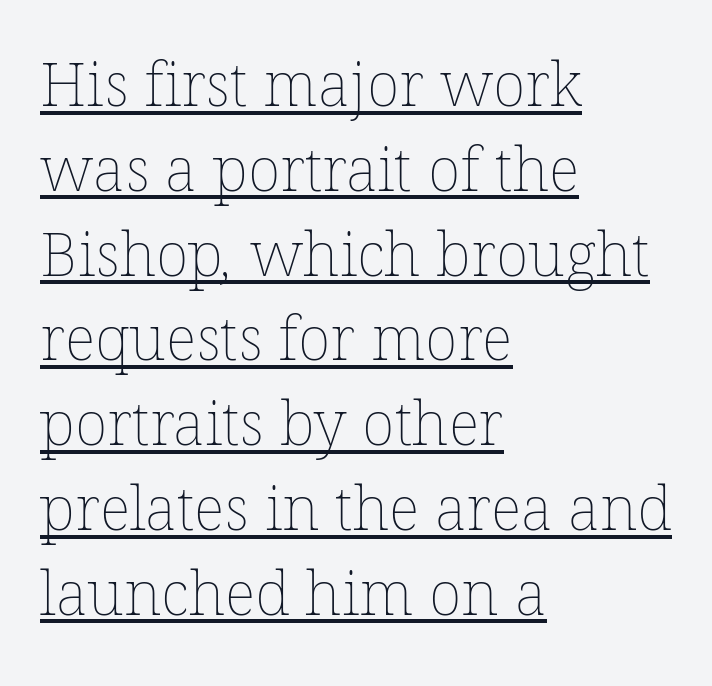
{"bold": "no", "weight": "thin", "width": "normal", "stroke_contrast": "low", "x_height": "medium", "monospaced": "no", "underline": "yes", "align": "left", "line_spacing": "normal", "line_spacing_ratio": 1.39, "letter_spacing": "normal", "letter_spacing_em": 0.0, "glyph_px": 61}
